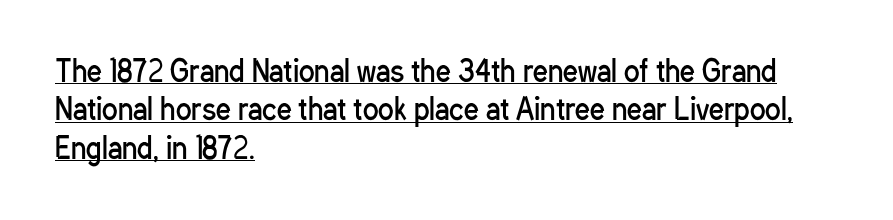
{"serif": "no", "italic": "no", "bold": "no", "weight": "regular", "width": "condensed", "stroke_contrast": "low", "x_height": "medium", "monospaced": "no", "underline": "yes", "align": "left", "line_spacing": "normal", "line_spacing_ratio": 1.32, "letter_spacing": "normal", "letter_spacing_em": 0.0, "glyph_px": 29}
